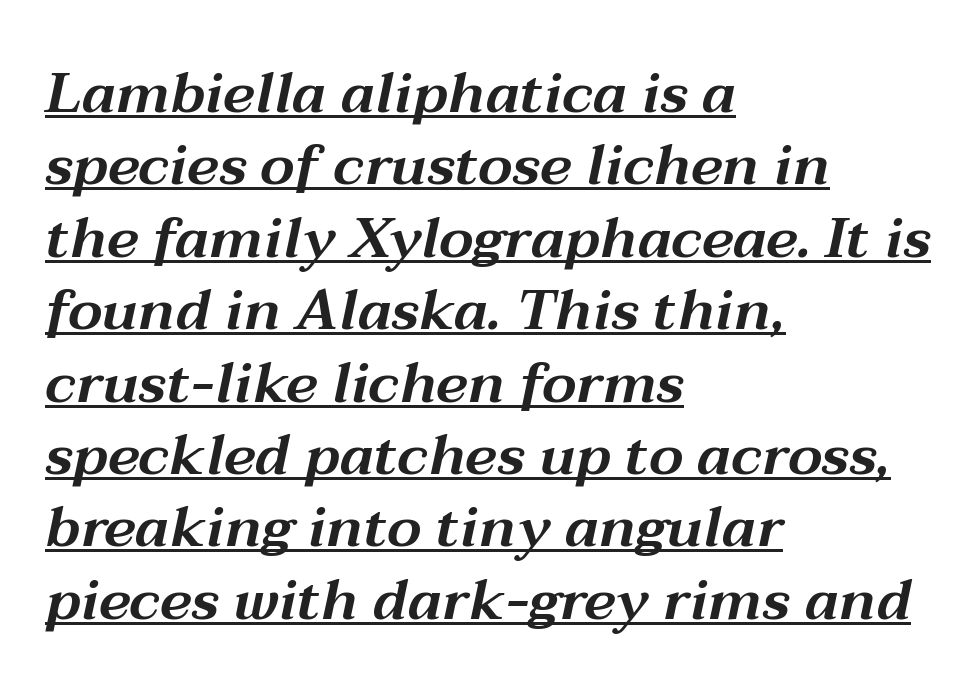
{"italic": "yes", "lean": "right", "slant_degrees": 12, "width": "wide", "stroke_contrast": "medium", "x_height": "medium", "monospaced": "no", "underline": "yes", "align": "left", "line_spacing": "normal", "line_spacing_ratio": 1.27, "letter_spacing": "normal", "letter_spacing_em": 0.0, "glyph_px": 57}
